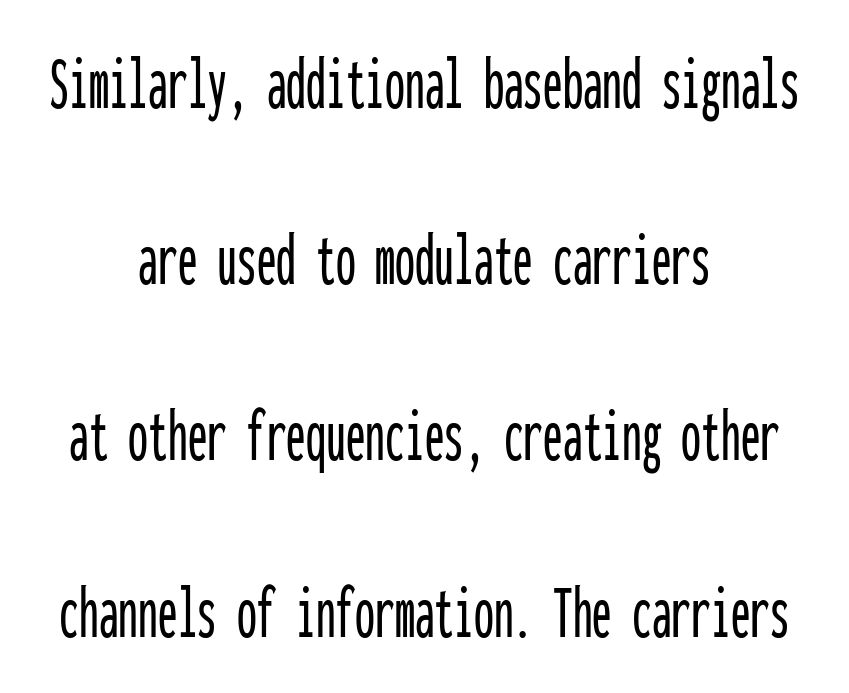
Reading down the column, the eye jumps a long way to each next line. Nobody drew a line under any word here. Every character here occupies the same horizontal width, giving the sample a typewriter-like rhythm. Quick note: not italic, upright. A student would call this center alignment; a typographer would say set centered. There is no visible air inserted between adjacent glyphs.
